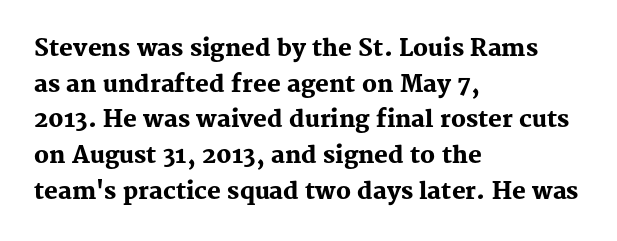
{"italic": "no", "bold": "yes", "underline": "no", "align": "left", "line_spacing": "normal", "line_spacing_ratio": 1.55, "letter_spacing": "normal", "letter_spacing_em": 0.0, "glyph_px": 23}
